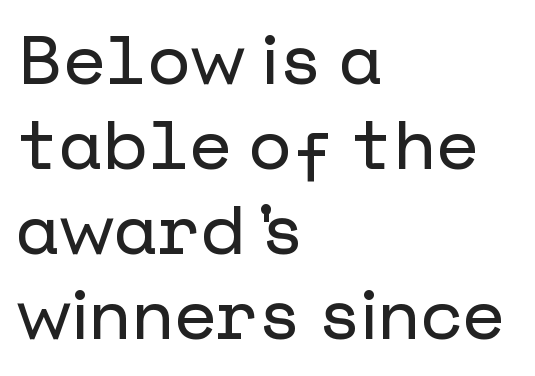
Plain, unruled lines of type. Line starts are locked; line ends wander. Spacing between characters is what you'd get straight out of the box. The typeface chosen for these lines omits serifs.
